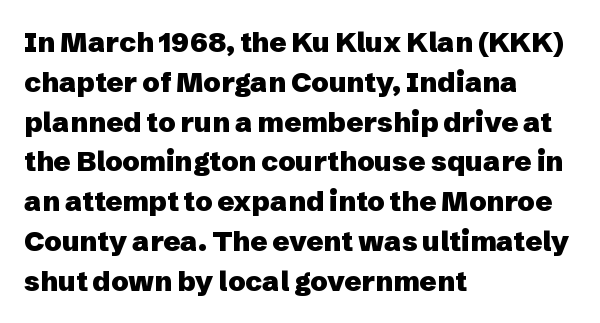
{"serif": "no", "italic": "no", "bold": "yes", "weight": "heavy", "width": "normal", "stroke_contrast": "low", "x_height": "medium", "monospaced": "no", "underline": "no", "align": "left", "line_spacing": "normal", "line_spacing_ratio": 1.42, "letter_spacing": "normal", "letter_spacing_em": 0.0, "glyph_px": 28}
